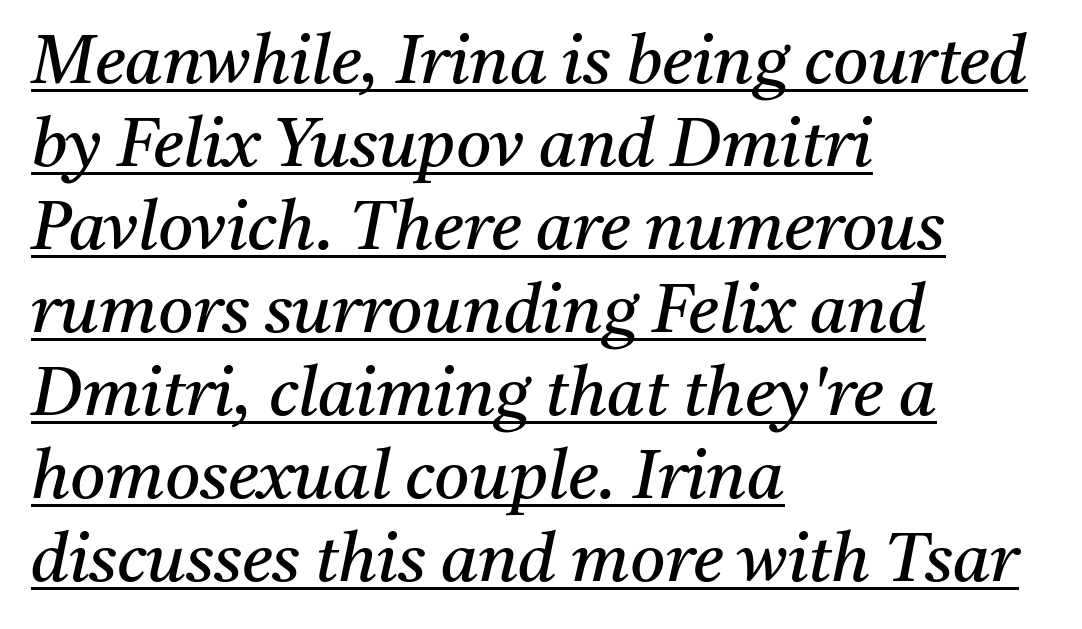
Think of a printed novel: that variable character pitch is what you see here. Style check: oblique. One-word summary of the alignment: left. The passage shown is typeset with a serif family.
